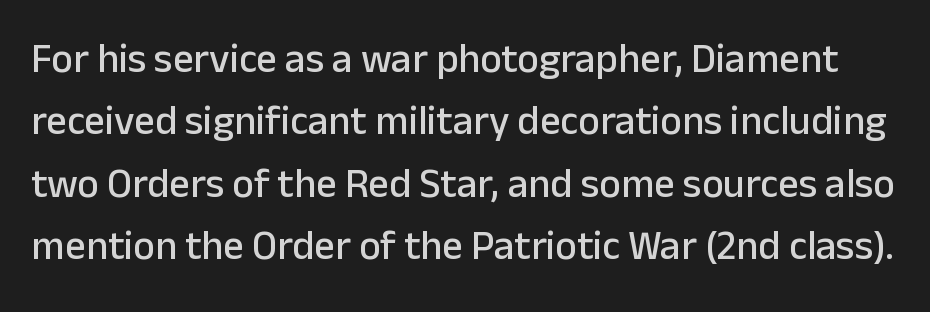
Q: Is the text italic (slanted)? A: No, it is upright.
Q: Is the typeface a serif or a sans-serif typeface? A: Sans-serif.
Q: Is the text underlined? A: No.
Q: Is the spacing between letters normal or unusually wide? A: Normal.
Q: Is the spacing between lines tight, normal or loose? A: Normal.
Q: Width (condensed, normal, or wide)? A: Normal.
Q: Stroke contrast? A: Low.
Q: x-height? A: Medium.
Q: Monospaced? A: No.
